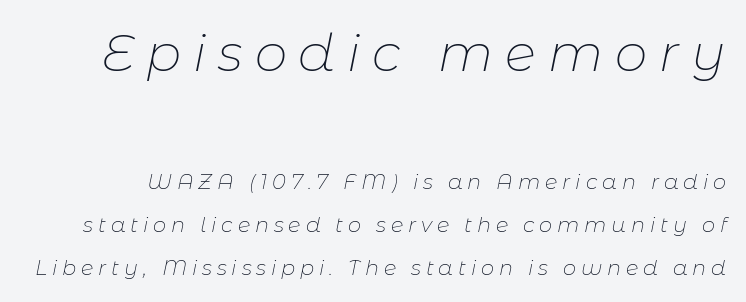
{"italic": "yes", "lean": "right", "slant_degrees": 11, "bold": "no", "weight": "thin", "width": "normal", "stroke_contrast": "low", "x_height": "medium", "monospaced": "no", "underline": "no", "line_spacing": "loose", "line_spacing_ratio": 2.05, "letter_spacing": "wide", "letter_spacing_em": 0.23, "larger_block": "first", "size_ratio": 2.48, "glyph_px": 52}
